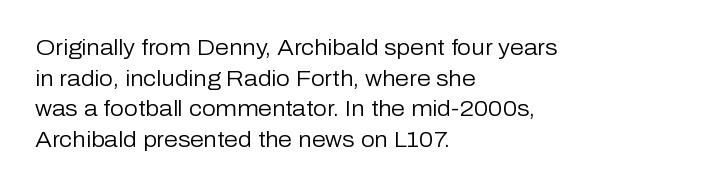
{"italic": "no", "bold": "no", "underline": "no", "align": "left", "line_spacing": "normal", "line_spacing_ratio": 1.39, "letter_spacing": "normal", "letter_spacing_em": 0.0, "glyph_px": 22}
